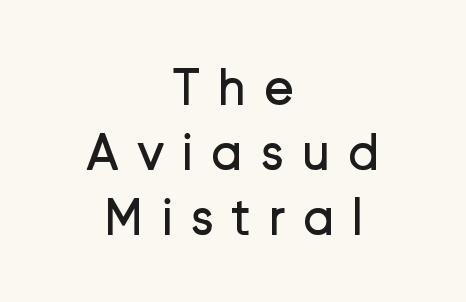
{"serif": "no", "italic": "no", "bold": "no", "weight": "regular", "width": "normal", "stroke_contrast": "low", "x_height": "medium", "monospaced": "no", "underline": "no", "align": "center", "line_spacing": "normal", "line_spacing_ratio": 1.25, "letter_spacing": "wide", "letter_spacing_em": 0.33, "glyph_px": 52}
